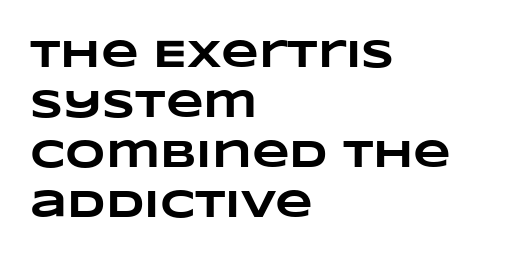
Q: Is the text bold? A: Yes.
Q: Is the text underlined? A: No.
Q: How is the paragraph aligned? A: Left-aligned.
Q: Is the spacing between letters normal or unusually wide? A: Normal.
Q: Is the spacing between lines tight, normal or loose? A: Normal.
Q: Width (condensed, normal, or wide)? A: Wide.
Q: Stroke contrast? A: Low.
Q: x-height? A: Large.
Q: Monospaced? A: No.
